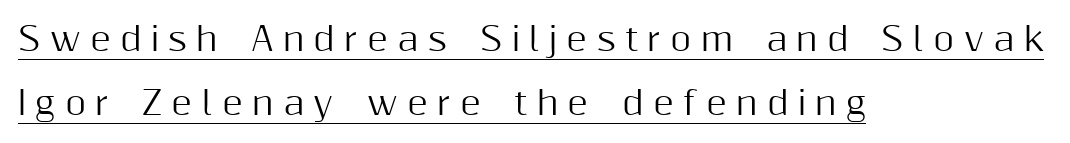
Q: Is the text italic (slanted)? A: No, it is upright.
Q: Is the typeface a serif or a sans-serif typeface? A: Sans-serif.
Q: Is the text underlined? A: Yes.
Q: How is the paragraph aligned? A: Left-aligned.
Q: Is the spacing between letters normal or unusually wide? A: Unusually wide.
Q: Is the spacing between lines tight, normal or loose? A: Loose.
Q: Width (condensed, normal, or wide)? A: Normal.
Q: Stroke contrast? A: Medium.
Q: x-height? A: Medium.
Q: Monospaced? A: No.
